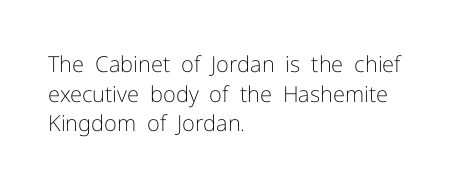
{"italic": "no", "bold": "no", "underline": "no", "align": "left", "line_spacing": "normal", "line_spacing_ratio": 1.35, "letter_spacing": "normal", "letter_spacing_em": 0.0, "glyph_px": 22}
